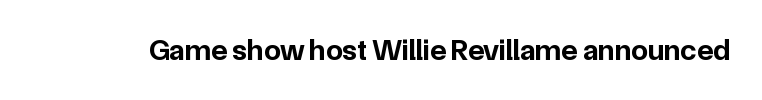
The specimen reads as upright at a glance. In terms of letterform style, serifs are entirely absent. What stands out about the letter spacing? Nothing — it is the standard amount. Chunky letters — that's bold for sure. Proportional: the letters do not fall into vertical columns. Check under the words: just untouched page.
